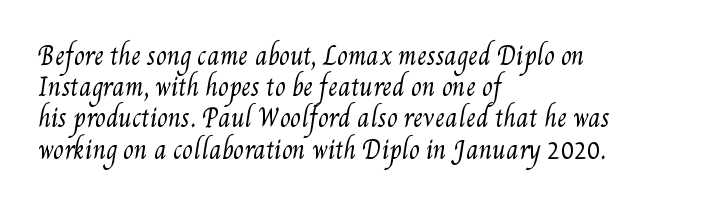
Q: Is the text bold? A: No.
Q: Is the text underlined? A: No.
Q: How is the paragraph aligned? A: Left-aligned.
Q: Is the spacing between letters normal or unusually wide? A: Normal.
Q: Is the spacing between lines tight, normal or loose? A: Normal.
